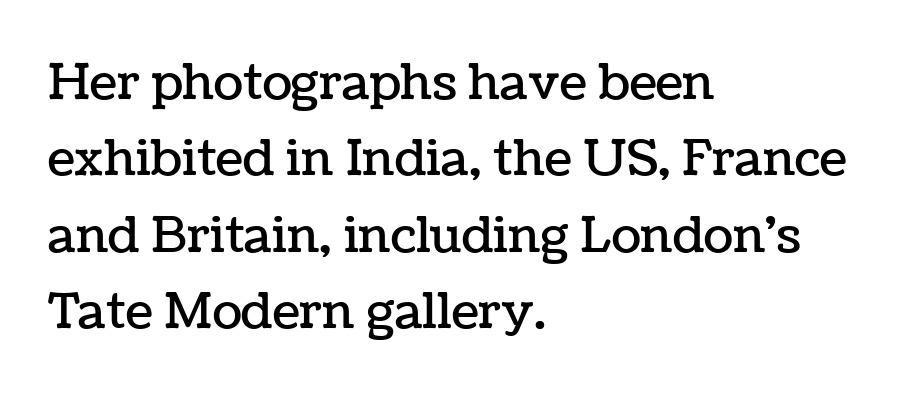
Horizontal bands of white between lines are of average thickness. Every stem runs plumb, perpendicular to the baseline. Compared with a centered layout, this one pins lines to the left instead. Character widths vary here, with narrow letters taking less room than wide ones.
